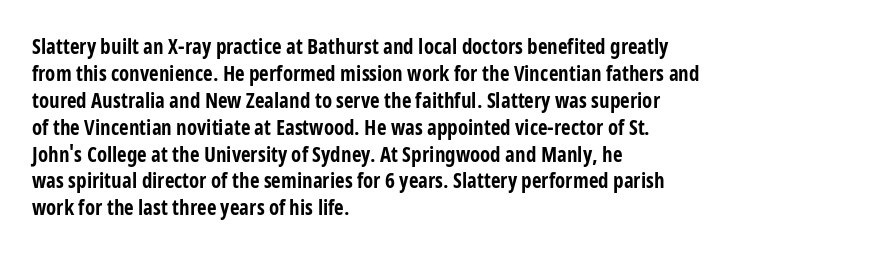
{"italic": "no", "bold": "yes", "underline": "no", "align": "left", "line_spacing": "normal", "line_spacing_ratio": 1.28, "letter_spacing": "normal", "letter_spacing_em": 0.0, "glyph_px": 21}
